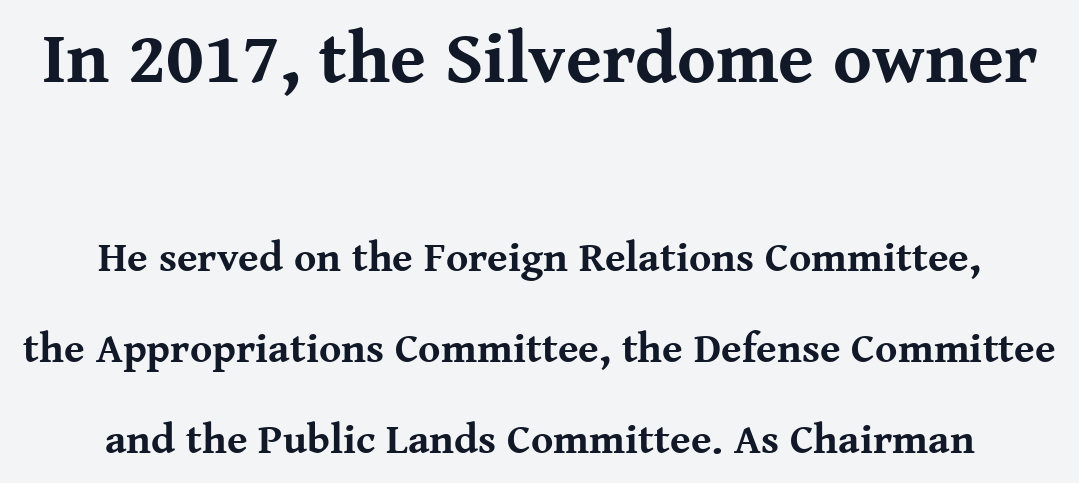
Q: Is the text bold? A: Yes.
Q: Is the text italic (slanted)? A: No, it is upright.
Q: Is the typeface a serif or a sans-serif typeface? A: Serif.
Q: Is the text underlined? A: No.
Q: How is the paragraph aligned? A: Centered.
Q: Is the spacing between letters normal or unusually wide? A: Normal.
Q: Is the spacing between lines tight, normal or loose? A: Loose.
Q: Which block of text is set in a larger size, the first (top) or the second (bottom)? A: The first (top) one.
Q: Width (condensed, normal, or wide)? A: Normal.
Q: Stroke contrast? A: Medium.
Q: x-height? A: Medium.
Q: Monospaced? A: No.
